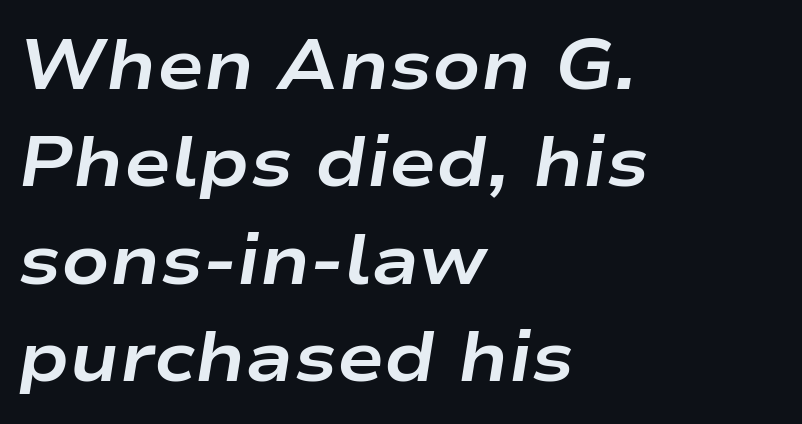
Q: Is the text bold? A: Yes.
Q: Is the text italic (slanted)? A: Yes, it leans right by about 9 degrees.
Q: Is the text underlined? A: No.
Q: How is the paragraph aligned? A: Left-aligned.
Q: Is the spacing between letters normal or unusually wide? A: Normal.
Q: Is the spacing between lines tight, normal or loose? A: Normal.
Q: Width (condensed, normal, or wide)? A: Wide.
Q: Stroke contrast? A: Low.
Q: x-height? A: Medium.
Q: Monospaced? A: No.
